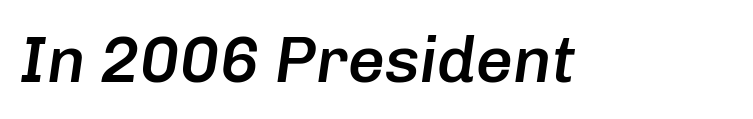
A typesetter would call this zero additional tracking. Looks like regular typesetting: each glyph gets only the width it needs. Descenders hang freely into open space. The rendering uses a semibold face; strokes are thickened but not to full bold. The letters are slanted; this is an italic face.
